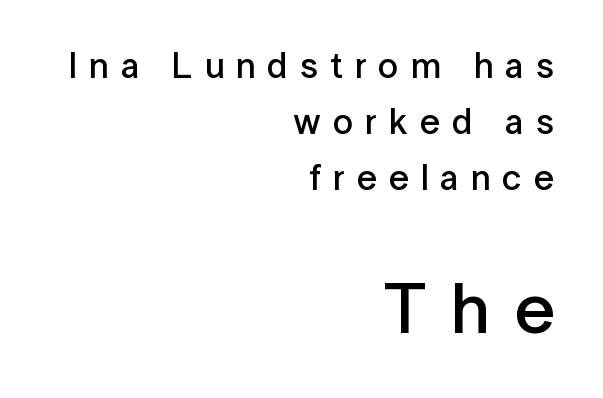
{"serif": "no", "italic": "no", "bold": "semi", "weight": "semibold", "width": "normal", "stroke_contrast": "low", "x_height": "medium", "monospaced": "no", "underline": "no", "align": "right", "line_spacing": "normal", "line_spacing_ratio": 1.56, "letter_spacing": "wide", "letter_spacing_em": 0.33, "larger_block": "second", "size_ratio": 2.0, "glyph_px": 72}
